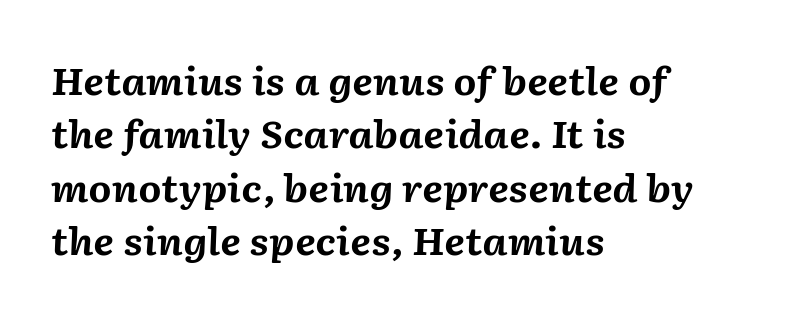
{"italic": "yes", "lean": "right", "slant_degrees": 2, "bold": "yes", "weight": "bold", "width": "normal", "stroke_contrast": "medium", "x_height": "medium", "monospaced": "no", "underline": "no", "align": "left", "line_spacing": "normal", "line_spacing_ratio": 1.44, "letter_spacing": "normal", "letter_spacing_em": 0.0, "glyph_px": 37}
